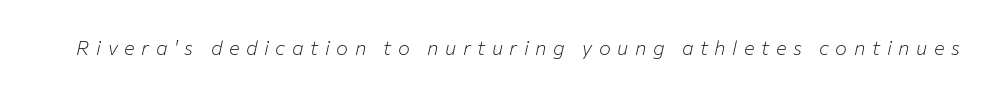
{"italic": "yes", "lean": "right", "slant_degrees": 12, "bold": "no", "underline": "no", "letter_spacing": "wide", "letter_spacing_em": 0.33, "glyph_px": 20}
